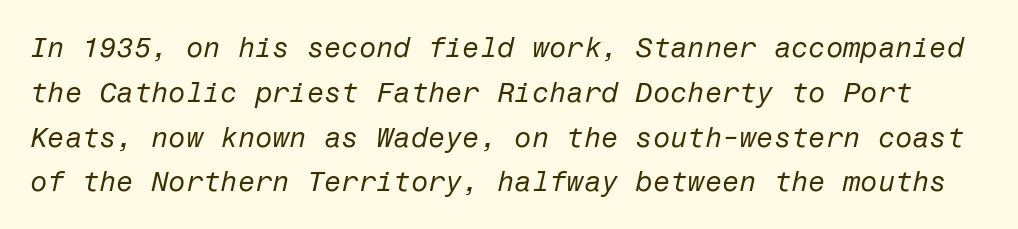
Q: Is the text bold? A: No.
Q: Is the text italic (slanted)? A: Yes, it leans right by about 12 degrees.
Q: Is the text underlined? A: No.
Q: Is the spacing between letters normal or unusually wide? A: Normal.
Q: Is the spacing between lines tight, normal or loose? A: Normal.
Q: Width (condensed, normal, or wide)? A: Normal.
Q: Stroke contrast? A: Low.
Q: x-height? A: Medium.
